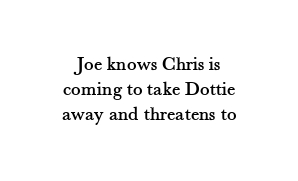
Q: Is the text italic (slanted)? A: No, it is upright.
Q: Is the text underlined? A: No.
Q: Is the spacing between letters normal or unusually wide? A: Normal.
